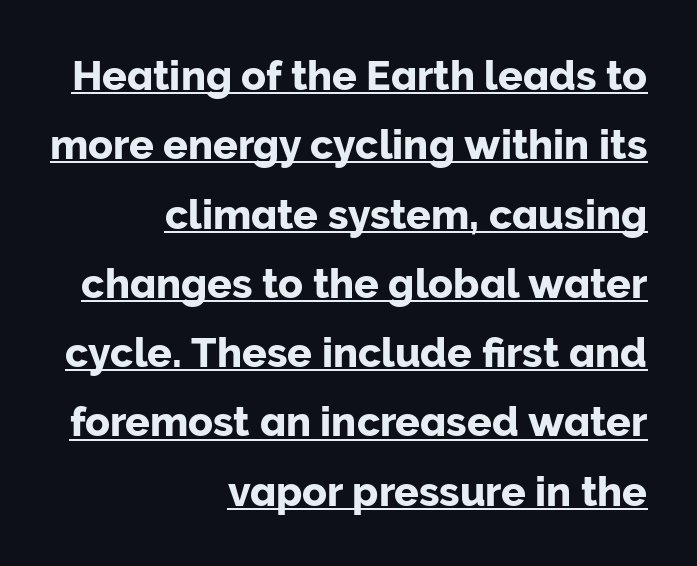
{"serif": "no", "italic": "no", "width": "normal", "stroke_contrast": "low", "x_height": "medium", "monospaced": "no", "underline": "yes", "align": "right", "line_spacing": "normal", "line_spacing_ratio": 1.69, "letter_spacing": "normal", "letter_spacing_em": 0.0, "glyph_px": 41}
